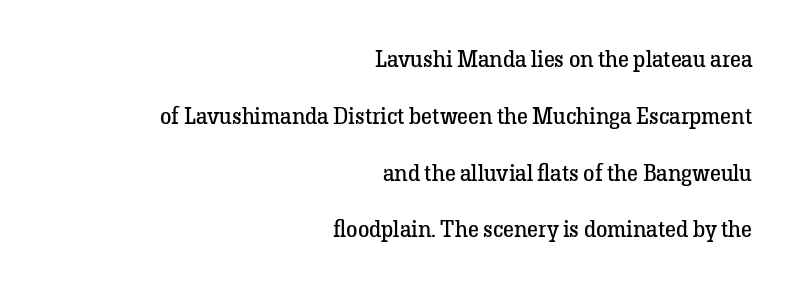
Q: Is the text bold? A: No.
Q: Is the text italic (slanted)? A: No, it is upright.
Q: Is the text underlined? A: No.
Q: How is the paragraph aligned? A: Right-aligned.
Q: Is the spacing between letters normal or unusually wide? A: Normal.
Q: Is the spacing between lines tight, normal or loose? A: Loose.
